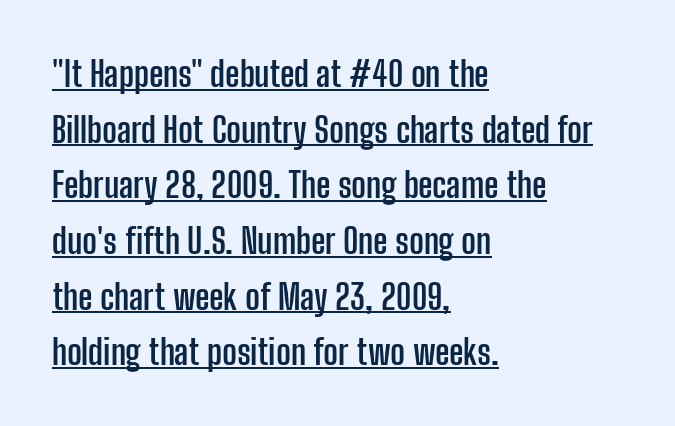
Q: Is the text bold? A: Yes.
Q: Is the text italic (slanted)? A: No, it is upright.
Q: Is the typeface a serif or a sans-serif typeface? A: Sans-serif.
Q: Is the text underlined? A: Yes.
Q: How is the paragraph aligned? A: Left-aligned.
Q: Is the spacing between letters normal or unusually wide? A: Normal.
Q: Is the spacing between lines tight, normal or loose? A: Normal.
Q: Width (condensed, normal, or wide)? A: Condensed.
Q: Stroke contrast? A: Low.
Q: x-height? A: Medium.
Q: Monospaced? A: No.
